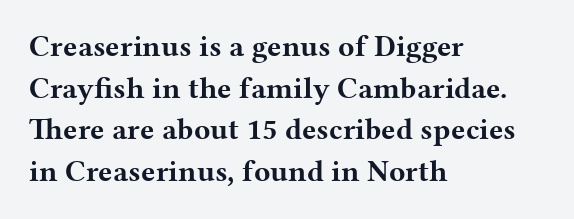
{"serif": "yes", "italic": "no", "bold": "yes", "weight": "bold", "width": "wide", "stroke_contrast": "medium", "x_height": "medium", "monospaced": "no", "underline": "no", "align": "left", "line_spacing": "normal", "line_spacing_ratio": 1.39, "letter_spacing": "normal", "letter_spacing_em": 0.0, "glyph_px": 30}
